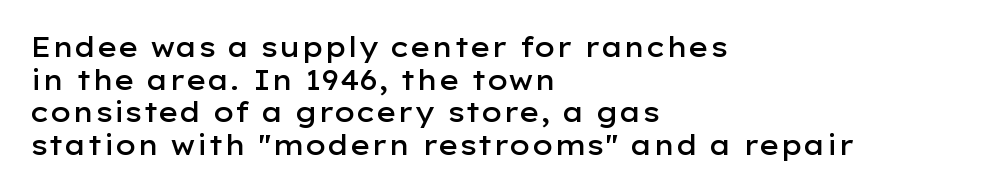
The image shows 27 px text type, upright; set left-aligned, line spacing 1.21x, normal letter spacing, not underlined.
